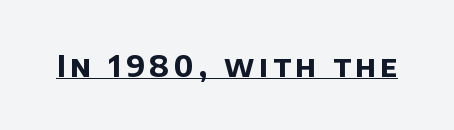
Q: Is the text bold? A: Yes.
Q: Is the typeface a serif or a sans-serif typeface? A: Sans-serif.
Q: Is the text underlined? A: Yes.
Q: Width (condensed, normal, or wide)? A: Normal.
Q: Stroke contrast? A: Low.
Q: x-height? A: Large.
Q: Monospaced? A: No.
